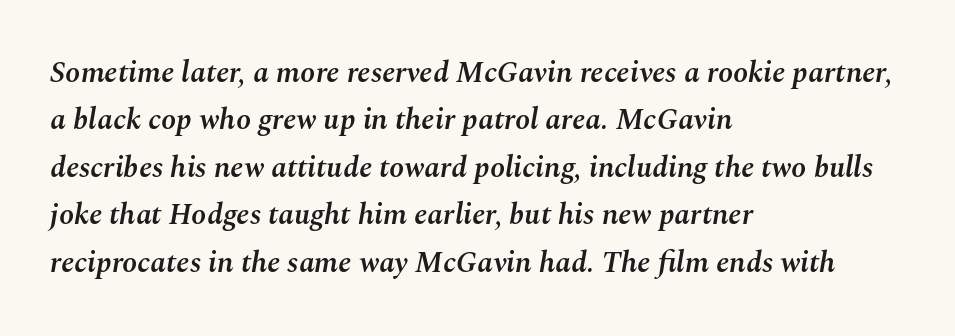
The image shows 30 px semibold type, italic (leaning right); set left-aligned, normal line spacing (1.58x), normal letter spacing, not underlined; medium stroke contrast and a medium x-height.
